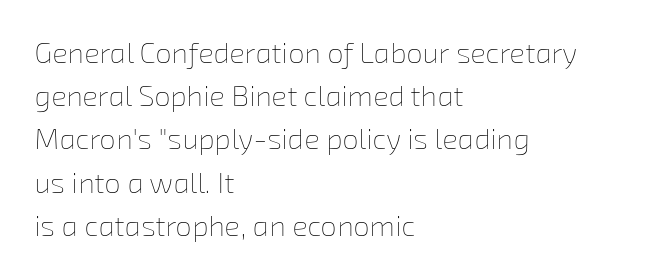
The image shows 29 px thin type; set left-aligned, normal line spacing (1.49x), normal letter spacing, not underlined; low stroke contrast and a medium x-height.
